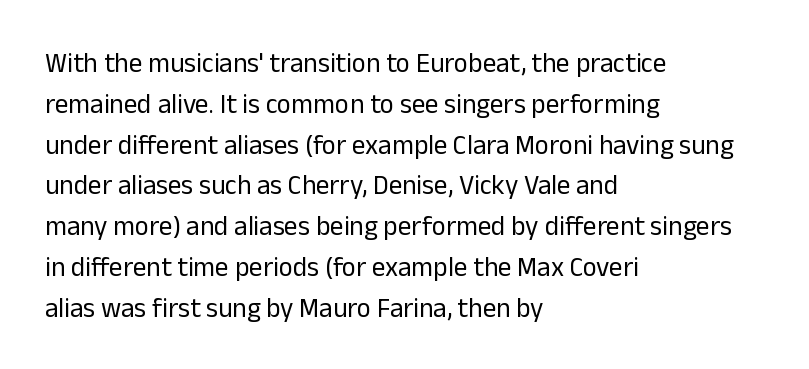
Q: Is the text bold? A: No.
Q: Is the text italic (slanted)? A: No, it is upright.
Q: Is the text underlined? A: No.
Q: How is the paragraph aligned? A: Left-aligned.
Q: Is the spacing between letters normal or unusually wide? A: Normal.
Q: Is the spacing between lines tight, normal or loose? A: Normal.
